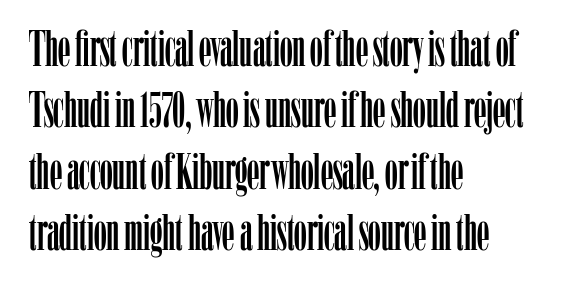
Q: Is the text italic (slanted)? A: No, it is upright.
Q: Is the typeface a serif or a sans-serif typeface? A: Serif.
Q: Is the text underlined? A: No.
Q: How is the paragraph aligned? A: Left-aligned.
Q: Is the spacing between letters normal or unusually wide? A: Normal.
Q: Width (condensed, normal, or wide)? A: Condensed.
Q: Stroke contrast? A: Low.
Q: x-height? A: Medium.
Q: Monospaced? A: No.
